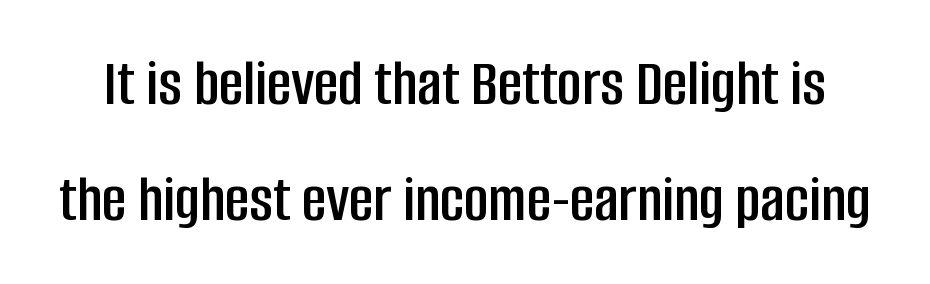
{"serif": "no", "italic": "no", "width": "condensed", "stroke_contrast": "low", "x_height": "large", "monospaced": "no", "underline": "no", "line_spacing_ratio": 1.73, "letter_spacing": "normal", "letter_spacing_em": 0.0, "glyph_px": 67}
